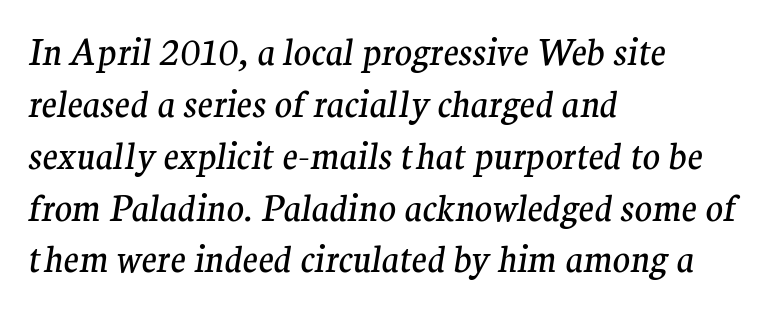
A typesetter would mark this as italic. Between one letter and the next there's only the usual sliver of space. Compared with typical paragraphs, the rows here are spaced about the same. Is the block centered? No — it sits flush against the left margin.
